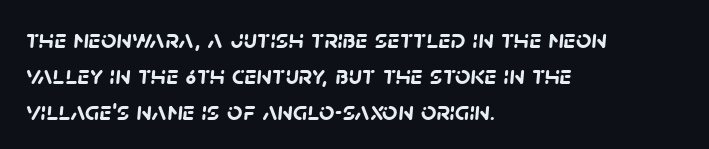
Check the space under the baseline: it is left empty. Does the leading feel generous? No, just average. Pretty heavy lettering here — definitely bold. These lines keep a tight, regular rhythm from letter to letter.
